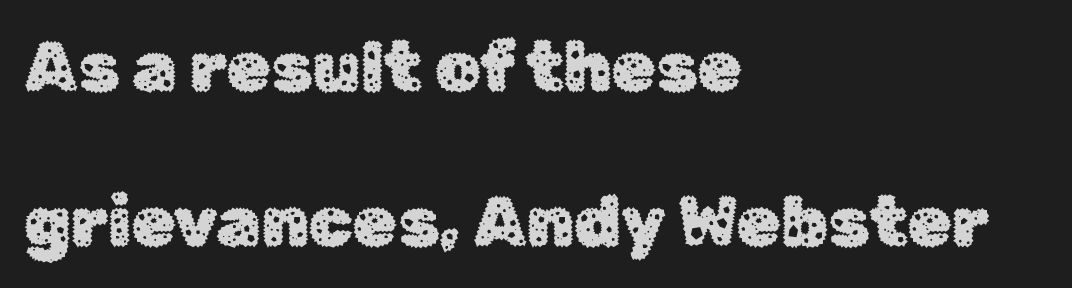
{"serif": "no", "italic": "no", "width": "normal", "stroke_contrast": "low", "x_height": "medium", "monospaced": "no", "underline": "no", "align": "left", "line_spacing": "loose", "line_spacing_ratio": 2.18, "letter_spacing": "normal", "letter_spacing_em": 0.0, "glyph_px": 71}
